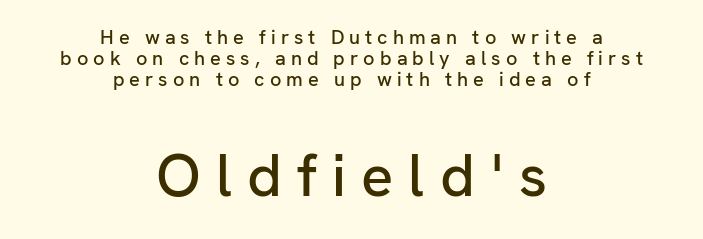
{"serif": "no", "italic": "no", "width": "normal", "stroke_contrast": "low", "x_height": "medium", "monospaced": "no", "underline": "no", "align": "center", "line_spacing": "tight", "line_spacing_ratio": 1.06, "letter_spacing": "wide", "letter_spacing_em": 0.25, "larger_block": "second", "size_ratio": 3.0, "glyph_px": 60}
